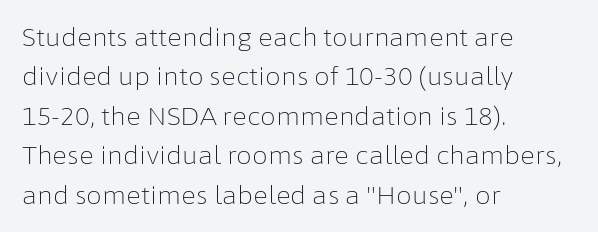
Q: Is the text bold? A: No.
Q: Is the text italic (slanted)? A: No, it is upright.
Q: Is the text underlined? A: No.
Q: How is the paragraph aligned? A: Left-aligned.
Q: Is the spacing between letters normal or unusually wide? A: Normal.
Q: Is the spacing between lines tight, normal or loose? A: Normal.
